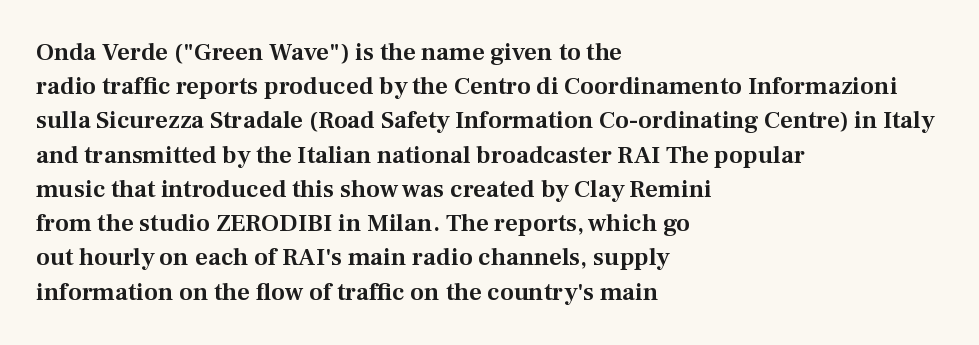
The lettering holds an erect, upright posture throughout. Nobody drew a line under any word here. This rendering uses left alignment, leaving the right contour irregular. Each new line begins a customary step beneath the previous one. Students, note that the glyphs here touch the page at normal intervals.
